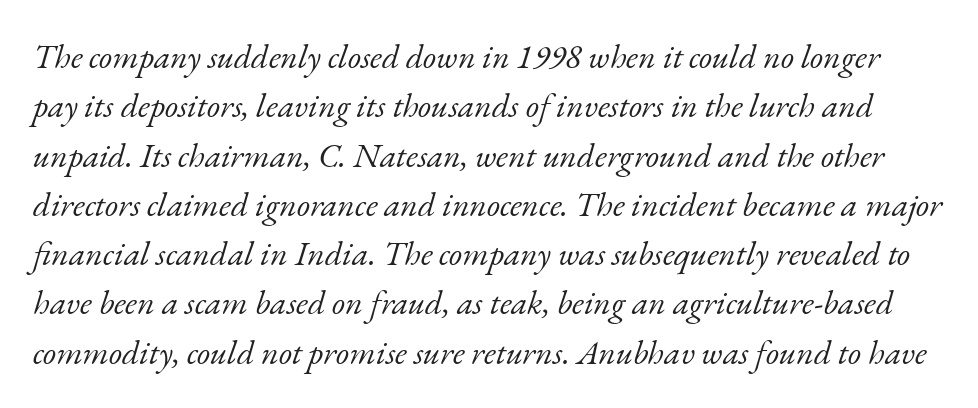
Q: Is the text bold? A: No.
Q: Is the text italic (slanted)? A: Yes, it leans right by about 17 degrees.
Q: Is the typeface a serif or a sans-serif typeface? A: Serif.
Q: Is the text underlined? A: No.
Q: Is the spacing between letters normal or unusually wide? A: Normal.
Q: Is the spacing between lines tight, normal or loose? A: Normal.
Q: Width (condensed, normal, or wide)? A: Normal.
Q: Stroke contrast? A: Low.
Q: x-height? A: Small.
Q: Monospaced? A: No.
